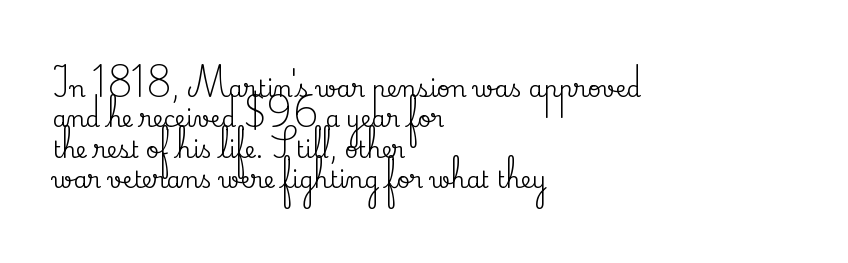
{"italic": "no", "underline": "no", "align": "left", "line_spacing": "normal", "line_spacing_ratio": 1.32, "letter_spacing": "normal", "letter_spacing_em": 0.0, "glyph_px": 23}
